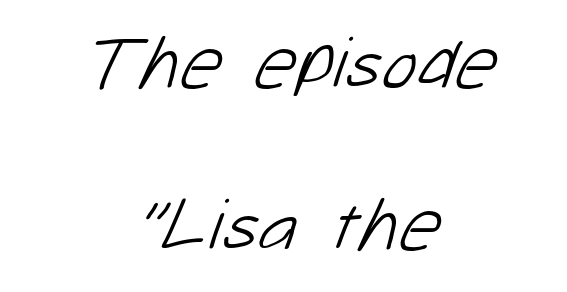
Q: Is the text bold? A: No.
Q: Is the typeface a serif or a sans-serif typeface? A: Sans-serif.
Q: Is the text underlined? A: No.
Q: How is the paragraph aligned? A: Centered.
Q: Is the spacing between letters normal or unusually wide? A: Normal.
Q: Is the spacing between lines tight, normal or loose? A: Loose.
Q: Width (condensed, normal, or wide)? A: Normal.
Q: Stroke contrast? A: Low.
Q: x-height? A: Medium.
Q: Monospaced? A: No.
